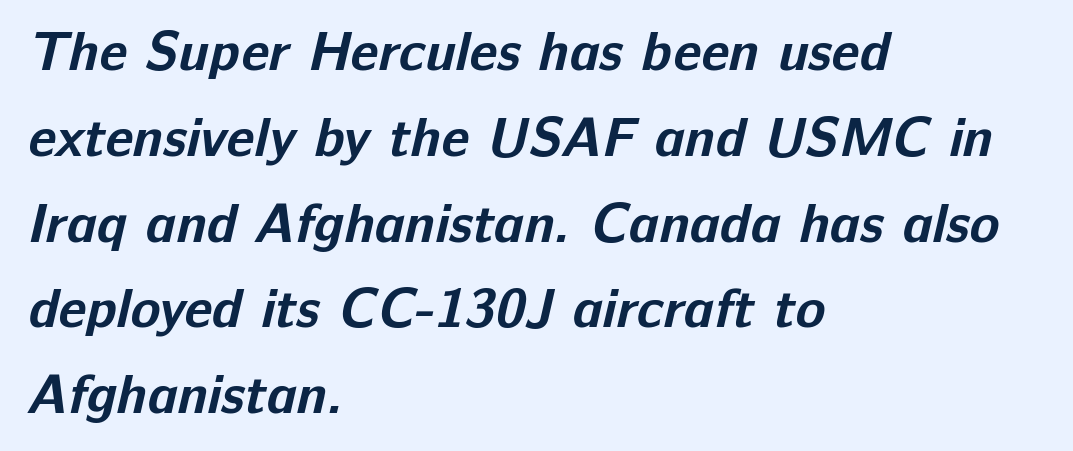
The image shows 55 px bold sans-serif type; set left-aligned, normal line spacing (1.56x), normal letter spacing, not underlined; low stroke contrast and a medium x-height.
